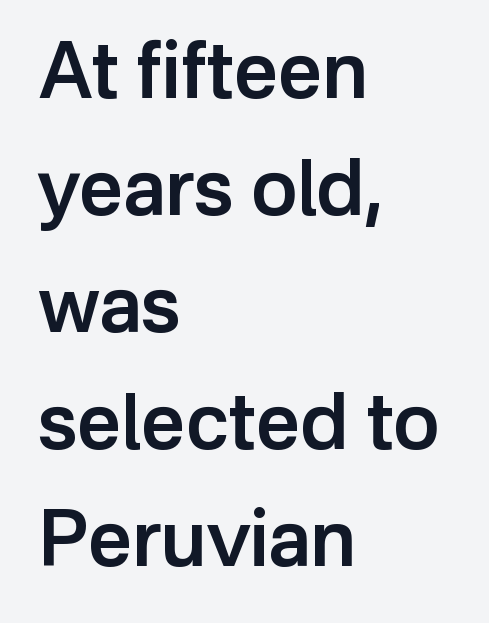
One glance says typical: line gaps are just what's usual. The letters carry no serifs — their stems end cleanly without finishing strokes. The rendering uses natural spacing where letterforms have individual widths. This is the regular roman posture of the typeface. Layout note: lines flush left. I'd describe the lettering as semibold — firm but not a full bold.
